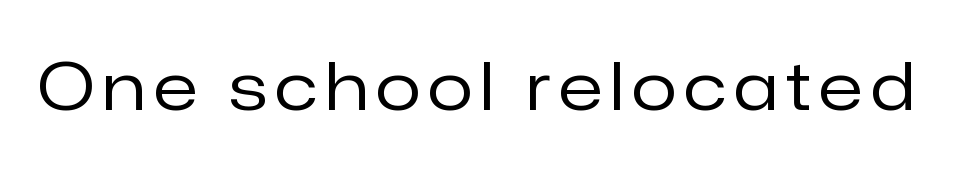
{"serif": "no", "italic": "no", "bold": "no", "weight": "regular", "width": "normal", "stroke_contrast": "low", "x_height": "medium", "monospaced": "no", "underline": "no", "glyph_px": 66}
